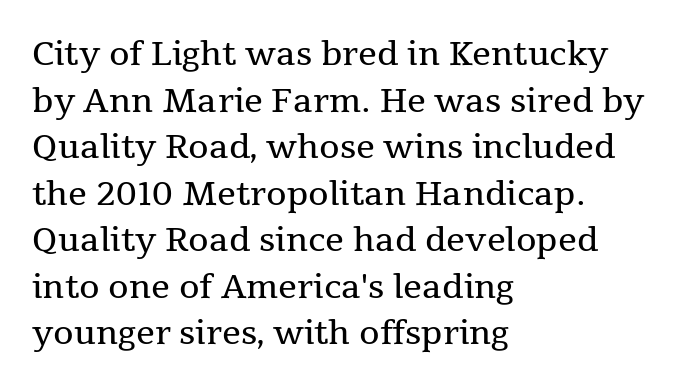
{"serif": "yes", "italic": "no", "bold": "no", "weight": "regular", "width": "normal", "stroke_contrast": "medium", "x_height": "medium", "monospaced": "no", "underline": "no", "align": "left", "line_spacing": "normal", "line_spacing_ratio": 1.41, "letter_spacing": "normal", "letter_spacing_em": 0.0, "glyph_px": 33}
